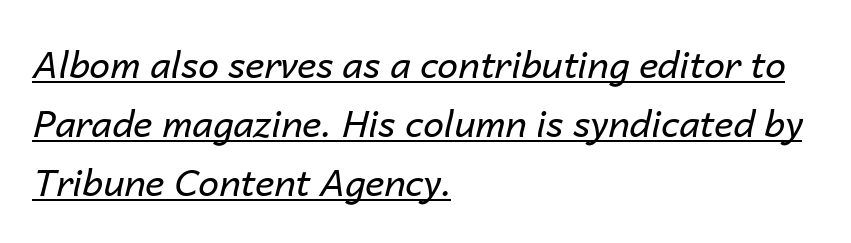
{"italic": "yes", "lean": "right", "slant_degrees": 14, "bold": "no", "weight": "regular", "width": "normal", "stroke_contrast": "low", "x_height": "medium", "monospaced": "no", "underline": "yes", "align": "left", "line_spacing": "normal", "line_spacing_ratio": 1.59, "letter_spacing": "normal", "letter_spacing_em": 0.0, "glyph_px": 37}
